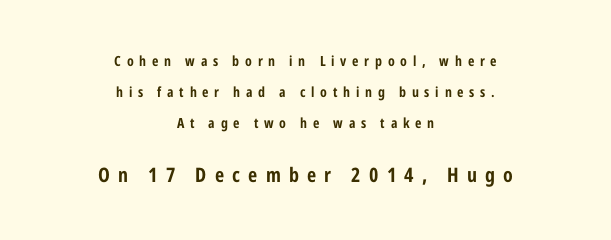
The image shows 20 px text type, upright; set centered, loose line spacing (2.22x), unusually wide letter spacing (+0.41 em), not underlined; the second (bottom) block is 1.43x larger.
